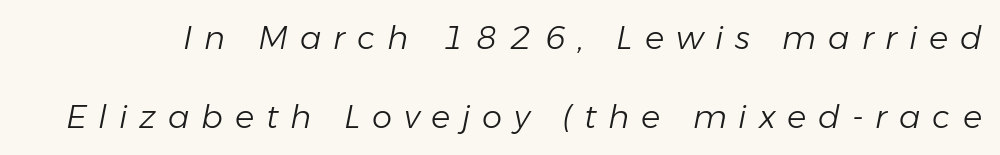
Q: Is the text bold? A: No.
Q: Is the text italic (slanted)? A: Yes, it leans right by about 11 degrees.
Q: Is the text underlined? A: No.
Q: Is the spacing between letters normal or unusually wide? A: Unusually wide.
Q: Is the spacing between lines tight, normal or loose? A: Loose.
Q: Width (condensed, normal, or wide)? A: Normal.
Q: Stroke contrast? A: Low.
Q: x-height? A: Medium.
Q: Monospaced? A: No.
